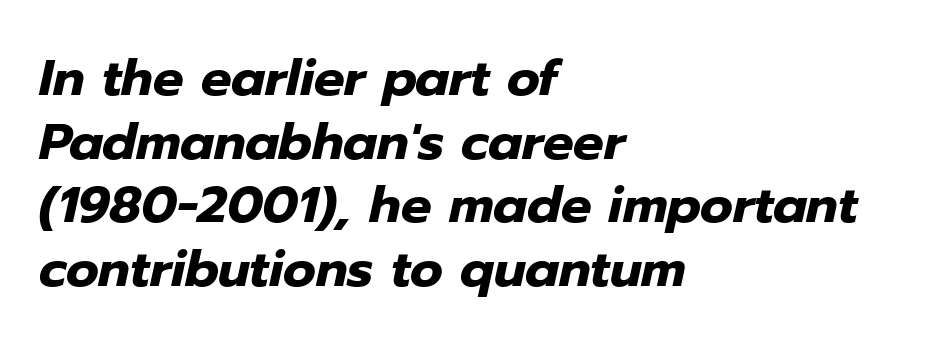
{"italic": "yes", "lean": "right", "slant_degrees": 12, "bold": "yes", "weight": "heavy", "width": "normal", "stroke_contrast": "low", "x_height": "medium", "monospaced": "no", "underline": "no", "align": "left", "line_spacing": "normal", "line_spacing_ratio": 1.25, "letter_spacing": "normal", "letter_spacing_em": 0.0, "glyph_px": 51}
